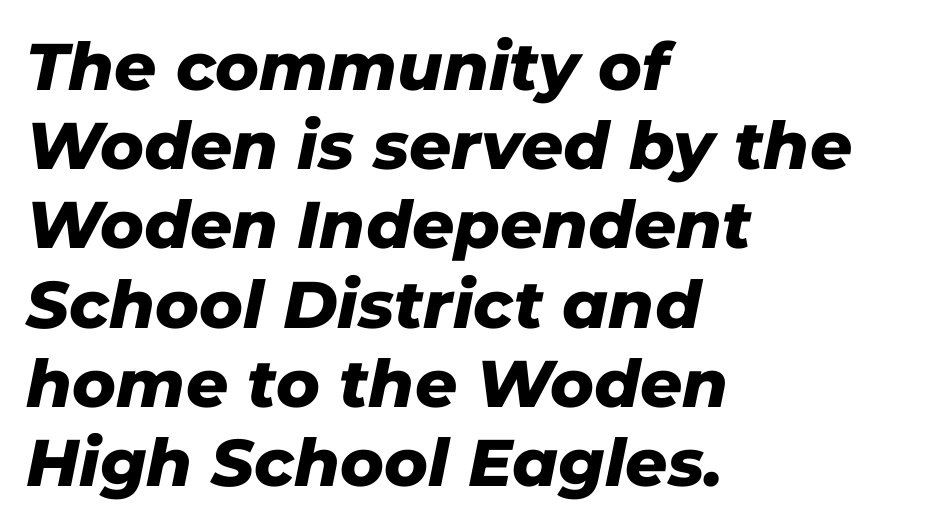
Q: Is the text bold? A: Yes.
Q: Is the text italic (slanted)? A: Yes, it leans right by about 11 degrees.
Q: Is the text underlined? A: No.
Q: How is the paragraph aligned? A: Left-aligned.
Q: Is the spacing between letters normal or unusually wide? A: Normal.
Q: Width (condensed, normal, or wide)? A: Normal.
Q: Stroke contrast? A: Low.
Q: x-height? A: Medium.
Q: Monospaced? A: No.
